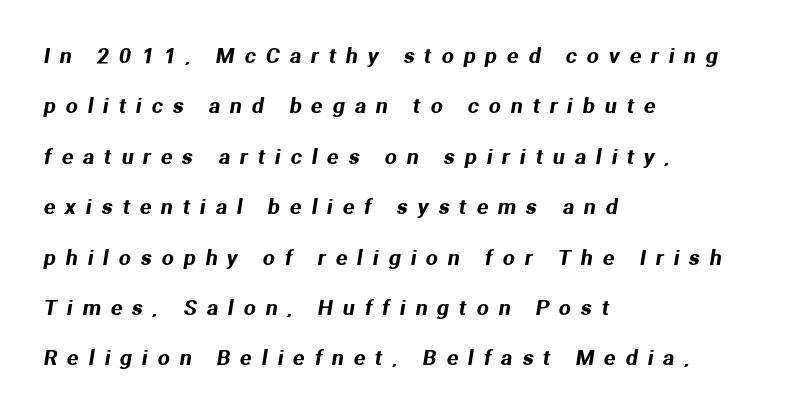
Q: Is the text underlined? A: No.
Q: How is the paragraph aligned? A: Left-aligned.
Q: Is the spacing between letters normal or unusually wide? A: Unusually wide.
Q: Is the spacing between lines tight, normal or loose? A: Loose.
